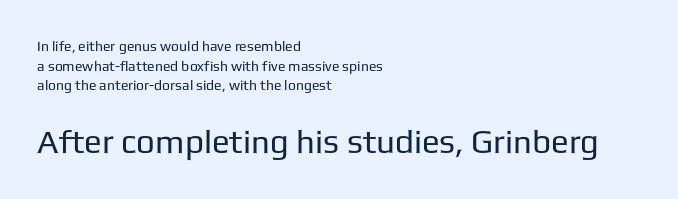
{"serif": "no", "italic": "no", "bold": "no", "weight": "regular", "width": "normal", "stroke_contrast": "low", "x_height": "medium", "monospaced": "no", "underline": "no", "align": "left", "line_spacing": "normal", "line_spacing_ratio": 1.4, "letter_spacing": "normal", "letter_spacing_em": 0.0, "larger_block": "second", "size_ratio": 2.36, "glyph_px": 33}
